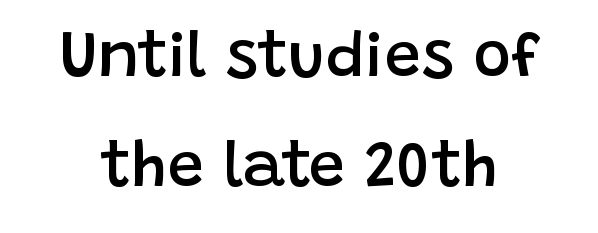
Classification — sans serif. Does the weight exceed regular? Yes, but only to semibold. There is no visible air inserted between adjacent glyphs. Here the designer chose a conventional face with non-uniform glyph widths.
